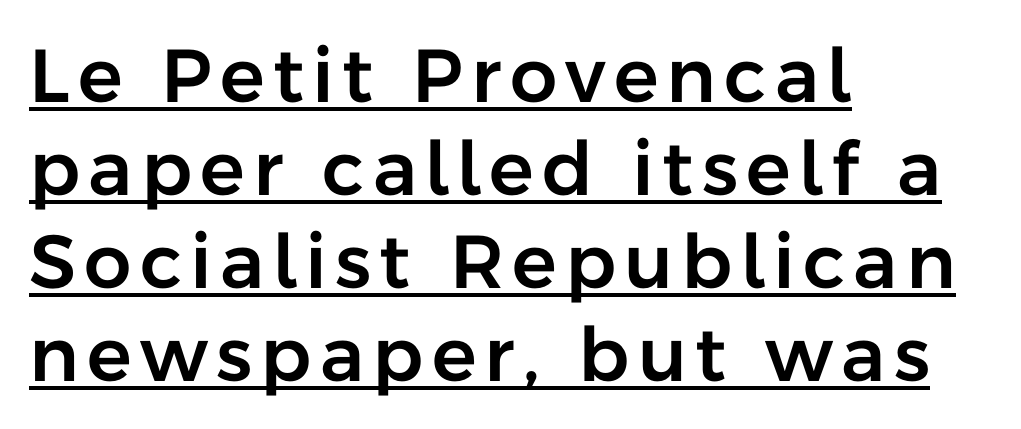
Q: Is the text italic (slanted)? A: No, it is upright.
Q: Is the typeface a serif or a sans-serif typeface? A: Sans-serif.
Q: Is the text underlined? A: Yes.
Q: How is the paragraph aligned? A: Left-aligned.
Q: Width (condensed, normal, or wide)? A: Normal.
Q: Stroke contrast? A: Low.
Q: x-height? A: Medium.
Q: Monospaced? A: No.
